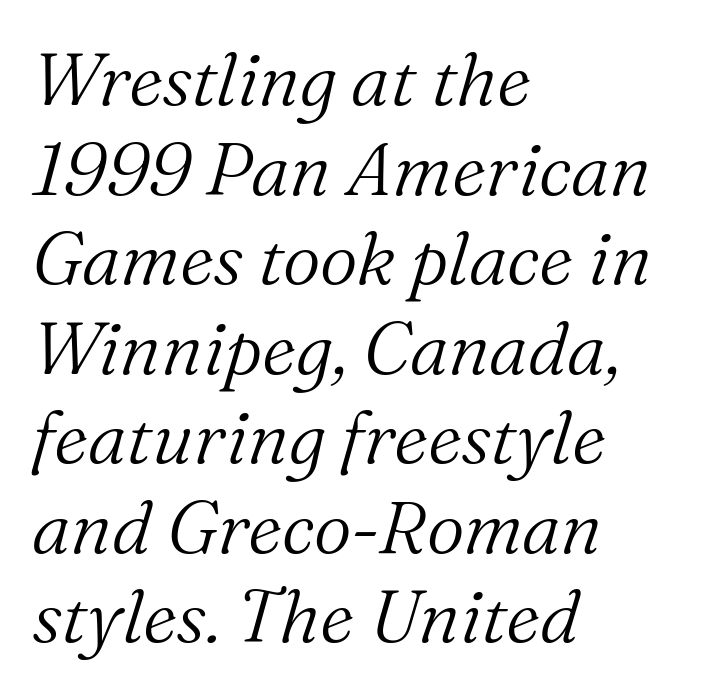
Where is the straight margin? On the left. The type is set solid horizontally, with unmodified tracking. The baseline area is clear. Is this a fixed-width face? No — the glyphs have proportional, varying widths. The weight would be labelled regular, book, light, or lighter still.
